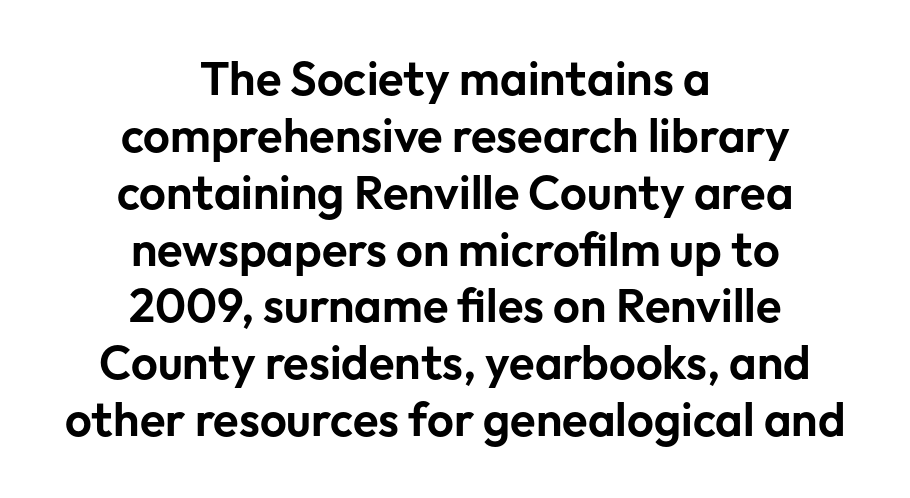
Q: Is the text italic (slanted)? A: No, it is upright.
Q: Is the typeface a serif or a sans-serif typeface? A: Sans-serif.
Q: Is the text underlined? A: No.
Q: How is the paragraph aligned? A: Centered.
Q: Is the spacing between letters normal or unusually wide? A: Normal.
Q: Width (condensed, normal, or wide)? A: Normal.
Q: Stroke contrast? A: Low.
Q: x-height? A: Medium.
Q: Monospaced? A: No.
